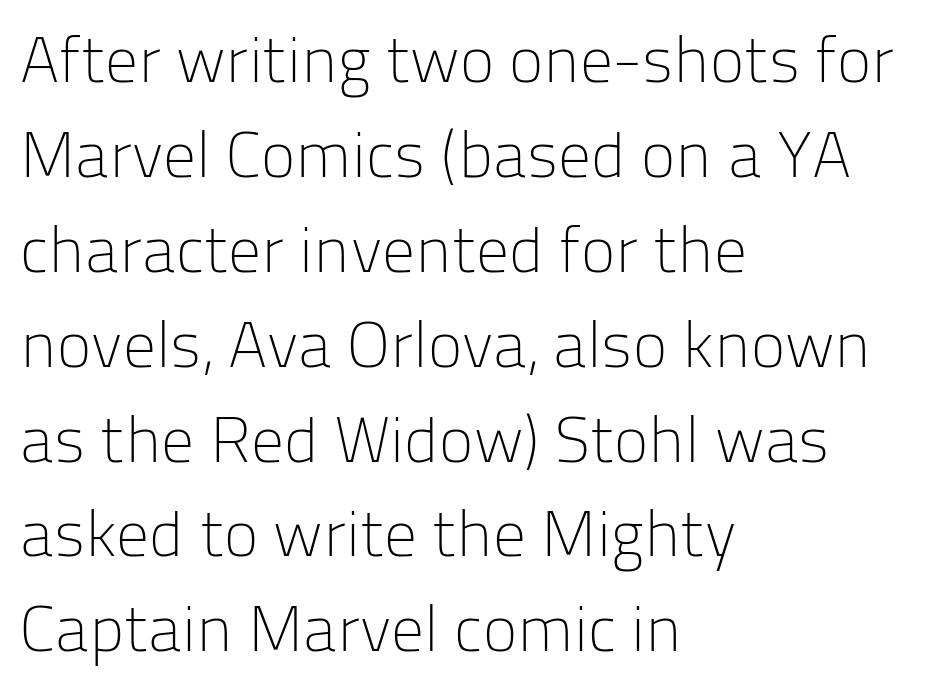
The image shows 65 px light sans-serif type, upright; set left-aligned, normal line spacing (1.46x), normal letter spacing, not underlined; low stroke contrast and a medium x-height.
